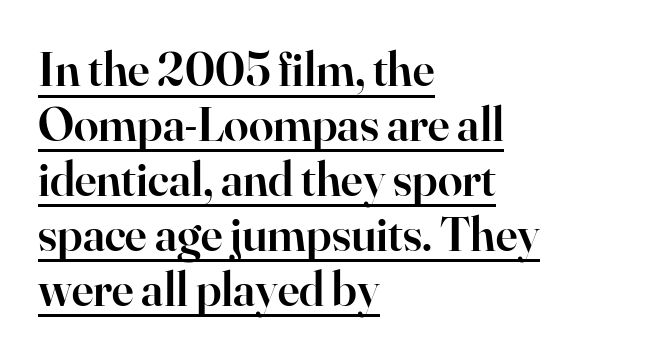
Think of a printed novel: that variable character pitch is what you see here. The specimen reads as upright at a glance. In designer terms, the underline attribute is active on this setting. No extra tracking has been applied to these lines.
